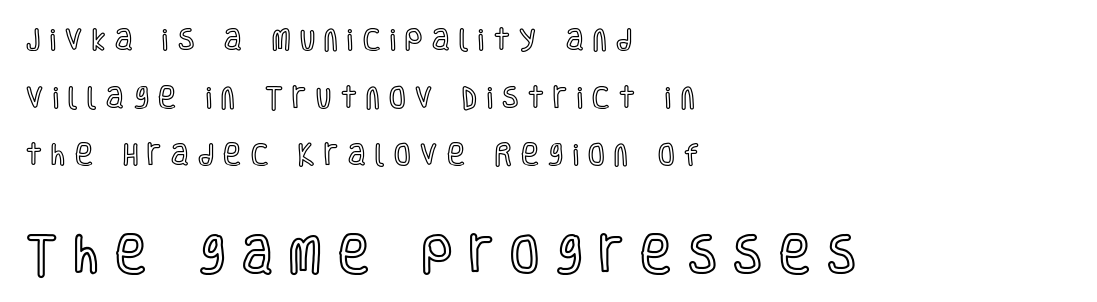
Q: Is the text italic (slanted)? A: No, it is upright.
Q: Is the text underlined? A: No.
Q: How is the paragraph aligned? A: Left-aligned.
Q: Is the spacing between letters normal or unusually wide? A: Unusually wide.
Q: Is the spacing between lines tight, normal or loose? A: Loose.
Q: Which block of text is set in a larger size, the first (top) or the second (bottom)? A: The second (bottom) one.
Q: Width (condensed, normal, or wide)? A: Condensed.
Q: x-height? A: Large.
Q: Monospaced? A: No.
